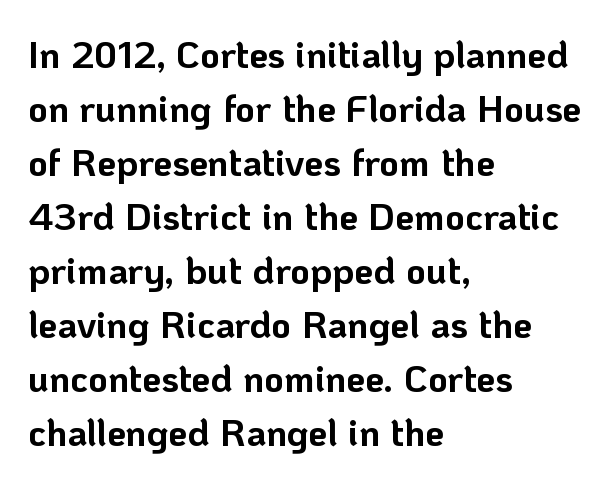
{"serif": "no", "italic": "no", "bold": "yes", "weight": "bold", "width": "normal", "stroke_contrast": "low", "x_height": "medium", "monospaced": "no", "underline": "no", "align": "left", "line_spacing": "normal", "line_spacing_ratio": 1.42, "letter_spacing": "normal", "letter_spacing_em": 0.0, "glyph_px": 38}
